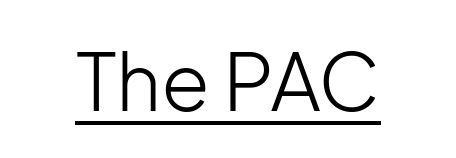
{"serif": "no", "italic": "no", "bold": "no", "weight": "light", "width": "normal", "stroke_contrast": "low", "x_height": "medium", "monospaced": "no", "underline": "yes", "letter_spacing": "normal", "letter_spacing_em": 0.0, "glyph_px": 79}
